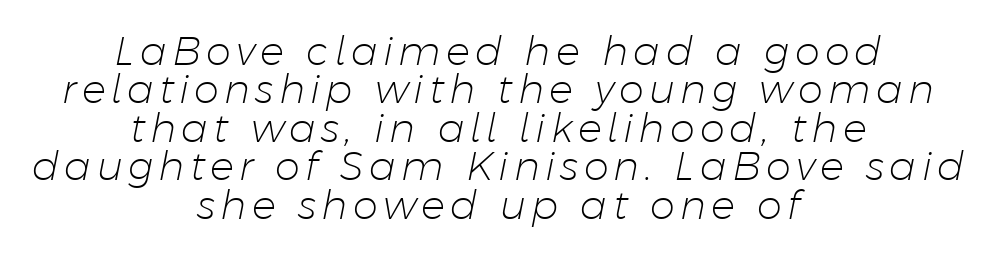
{"italic": "yes", "lean": "right", "slant_degrees": 11, "bold": "no", "weight": "light", "width": "normal", "stroke_contrast": "low", "x_height": "medium", "monospaced": "no", "underline": "no", "align": "center", "line_spacing": "tight", "line_spacing_ratio": 0.96, "glyph_px": 40}
